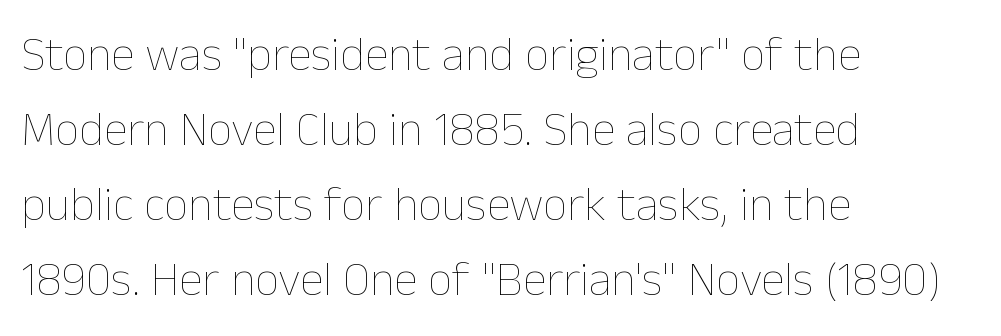
Q: Is the text bold? A: No.
Q: Is the text italic (slanted)? A: No, it is upright.
Q: Is the text underlined? A: No.
Q: How is the paragraph aligned? A: Left-aligned.
Q: Is the spacing between letters normal or unusually wide? A: Normal.
Q: Is the spacing between lines tight, normal or loose? A: Normal.
Q: Width (condensed, normal, or wide)? A: Normal.
Q: Stroke contrast? A: Low.
Q: x-height? A: Medium.
Q: Monospaced? A: No.
